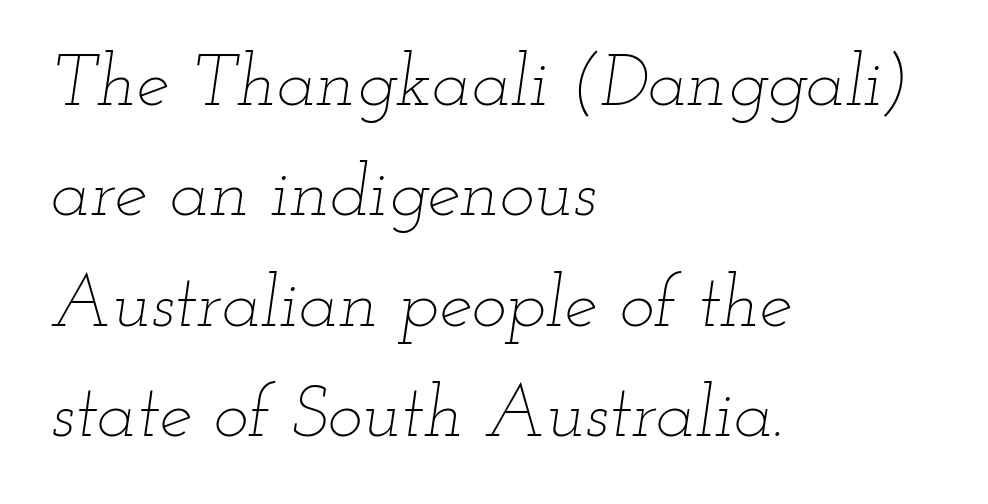
Q: Is the text bold? A: No.
Q: Is the text italic (slanted)? A: Yes, it leans right by about 12 degrees.
Q: Is the text underlined? A: No.
Q: How is the paragraph aligned? A: Left-aligned.
Q: Is the spacing between letters normal or unusually wide? A: Normal.
Q: Is the spacing between lines tight, normal or loose? A: Normal.
Q: Width (condensed, normal, or wide)? A: Wide.
Q: Stroke contrast? A: Low.
Q: x-height? A: Small.
Q: Monospaced? A: No.
